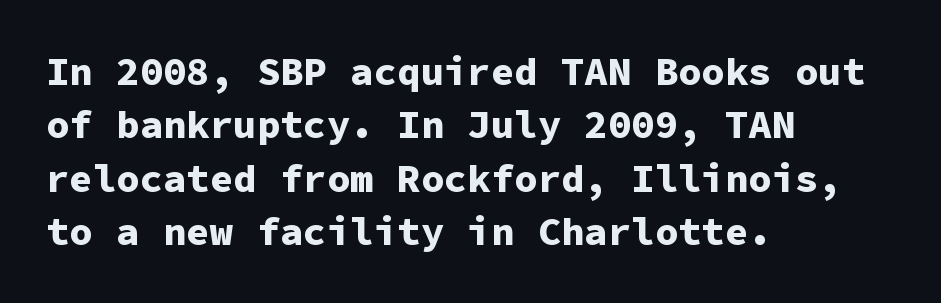
{"serif": "no", "italic": "no", "bold": "yes", "weight": "bold", "width": "normal", "stroke_contrast": "low", "x_height": "medium", "monospaced": "yes", "underline": "no", "align": "left", "line_spacing": "normal", "line_spacing_ratio": 1.37, "letter_spacing": "normal", "letter_spacing_em": 0.0, "glyph_px": 39}
